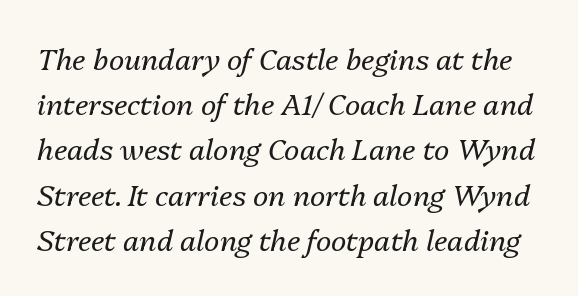
{"italic": "yes", "lean": "right", "slant_degrees": 13, "bold": "no", "weight": "regular", "width": "normal", "stroke_contrast": "medium", "x_height": "medium", "monospaced": "no", "underline": "no", "line_spacing": "normal", "line_spacing_ratio": 1.56, "letter_spacing": "normal", "letter_spacing_em": 0.0, "glyph_px": 29}
